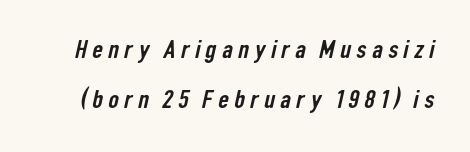
{"underline": "no", "line_spacing": "loose", "line_spacing_ratio": 1.93, "letter_spacing": "wide", "letter_spacing_em": 0.21, "glyph_px": 26}
